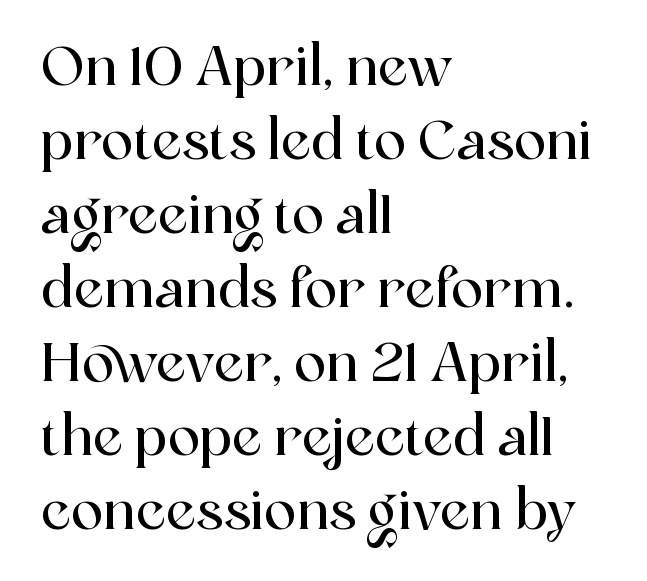
This is serif lettering, the kind often seen in printed books. The letters advance in unequal steps, a hallmark of proportional type. The string is rendered with underlining switched off. Regarding leading, the lines here are spaced in the standard way.
